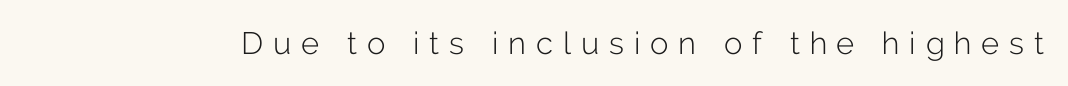
Q: Is the text bold? A: No.
Q: Is the text italic (slanted)? A: No, it is upright.
Q: Is the typeface a serif or a sans-serif typeface? A: Sans-serif.
Q: Is the text underlined? A: No.
Q: Is the spacing between letters normal or unusually wide? A: Unusually wide.
Q: Width (condensed, normal, or wide)? A: Normal.
Q: Stroke contrast? A: Low.
Q: x-height? A: Medium.
Q: Monospaced? A: No.
